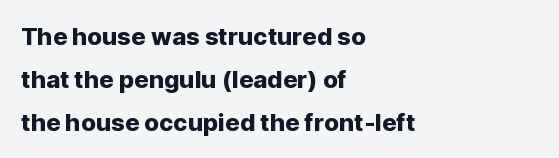
The image shows 24 px text type, upright; set left-aligned, line spacing 1.79x, normal letter spacing, not underlined.
